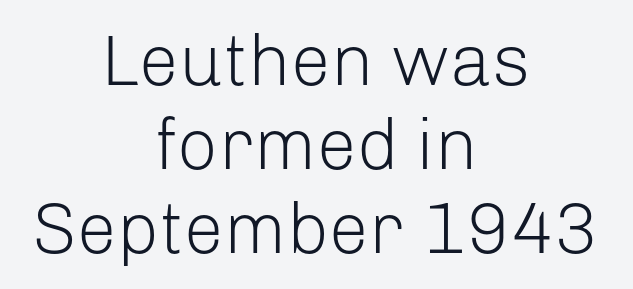
The glyphs in this specimen are sans serif. Tracking here is standard; glyphs follow each other at the usual distance. Where is the straight margin? There isn't one; the lines are centered. Nobody drew a line under any word here. Looks like regular typesetting: each glyph gets only the width it needs. This sample uses an upright cut, with every glyph sitting square on the baseline.
